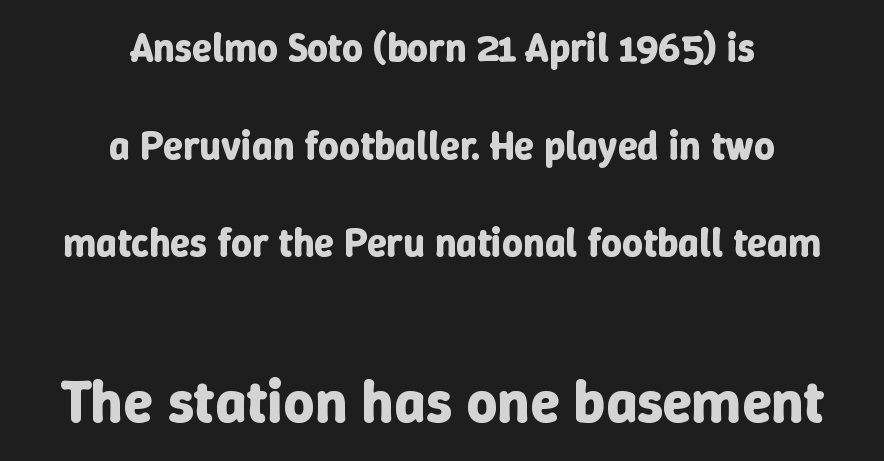
Q: Is the text bold? A: Yes.
Q: Is the text italic (slanted)? A: No, it is upright.
Q: Is the text underlined? A: No.
Q: How is the paragraph aligned? A: Centered.
Q: Is the spacing between letters normal or unusually wide? A: Normal.
Q: Is the spacing between lines tight, normal or loose? A: Loose.
Q: Which block of text is set in a larger size, the first (top) or the second (bottom)? A: The second (bottom) one.
Q: Width (condensed, normal, or wide)? A: Normal.
Q: Stroke contrast? A: Low.
Q: x-height? A: Medium.
Q: Monospaced? A: No.
